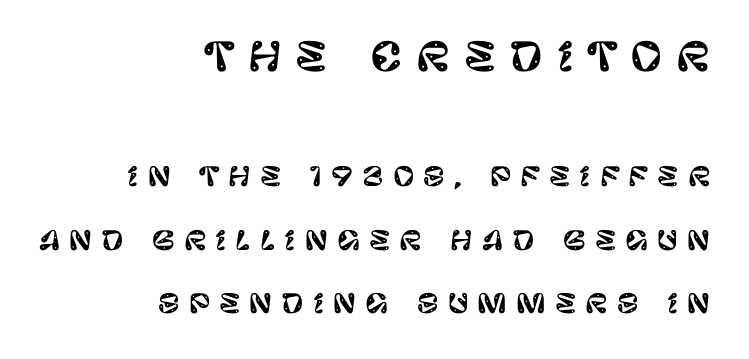
The image shows 39 px sans-serif type; set right-aligned, loose line spacing (2.44x), unusually wide letter spacing (+0.35 em), not underlined; the first (top) block is 1.5x larger; low stroke contrast and a large x-height.
